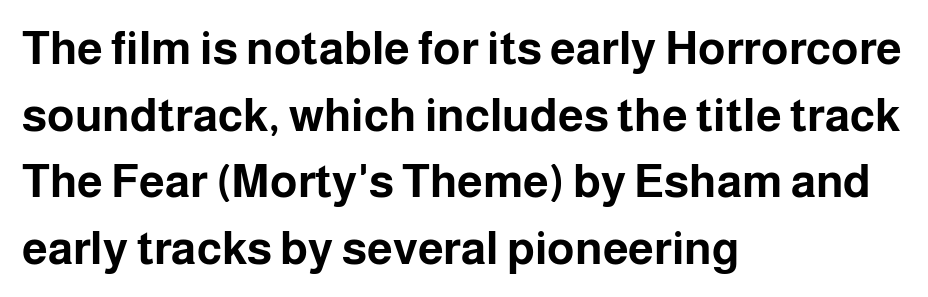
What's the leading like? Ordinary, nothing unusual. You can tell it's not italic because the verticals are truly vertical. Teacher's note: observe the even left margin — that is flush-left alignment. A bare baseline throughout the passage. Notice how thick the strokes are: this is what a full bold looks like.
